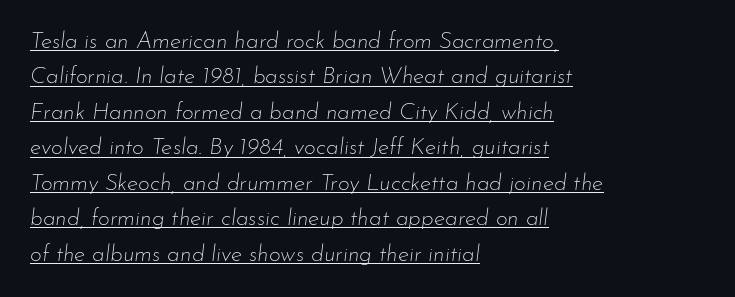
Q: Is the text bold? A: No.
Q: Is the text italic (slanted)? A: Yes, it leans right by about 7 degrees.
Q: Is the text underlined? A: Yes.
Q: How is the paragraph aligned? A: Left-aligned.
Q: Is the spacing between letters normal or unusually wide? A: Normal.
Q: Is the spacing between lines tight, normal or loose? A: Normal.
